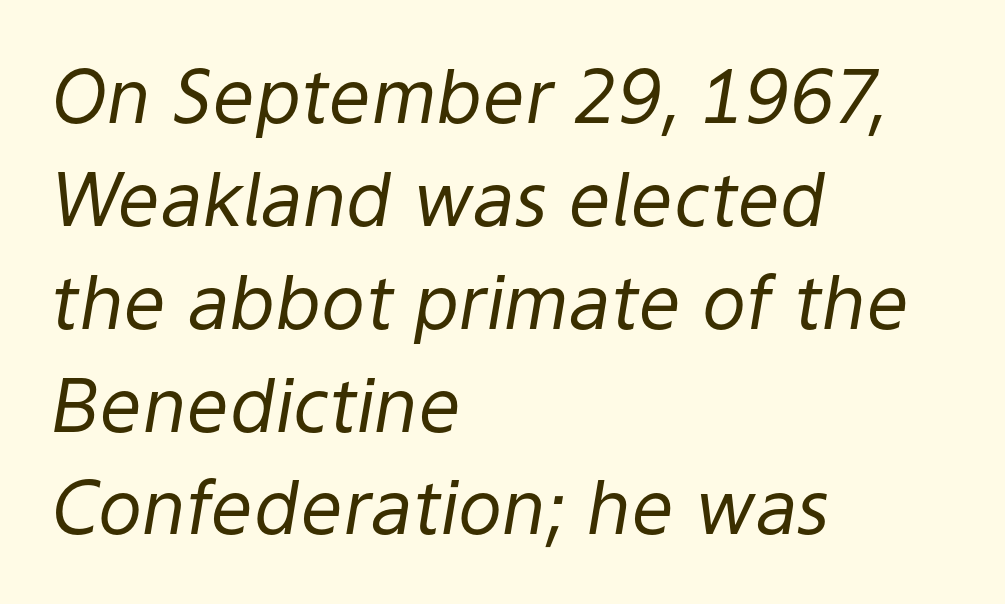
The image shows 74 px regular-weight type, italic (leaning right); set left-aligned, normal line spacing (1.39x), normal letter spacing, not underlined; low stroke contrast and a medium x-height.
